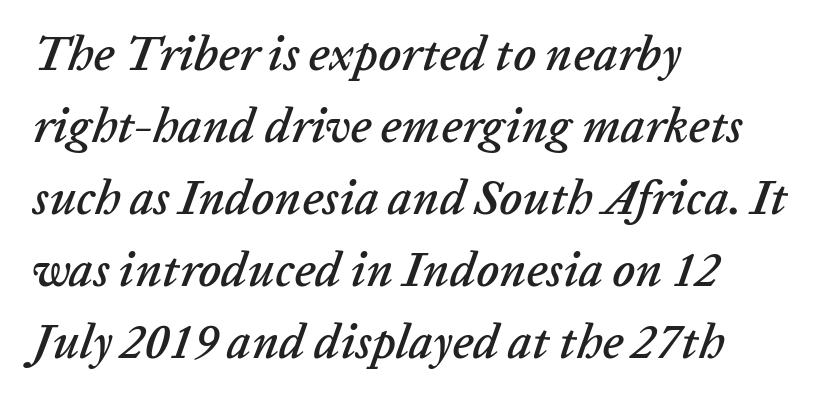
The image shows 48 px text type, italic (leaning right); set left-aligned, normal line spacing (1.5x), normal letter spacing, not underlined; low stroke contrast and a medium x-height.
